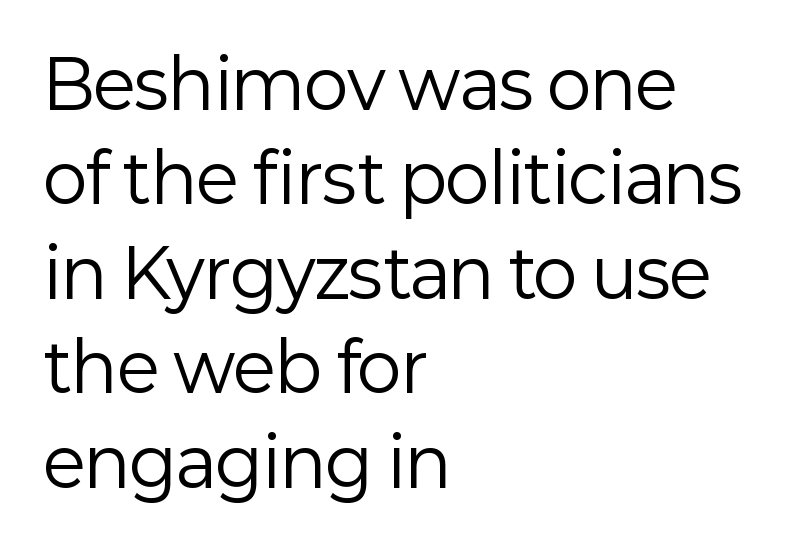
The image shows 67 px regular-weight sans-serif type, upright; set left-aligned, normal line spacing (1.41x), normal letter spacing, not underlined; low stroke contrast and a medium x-height.
